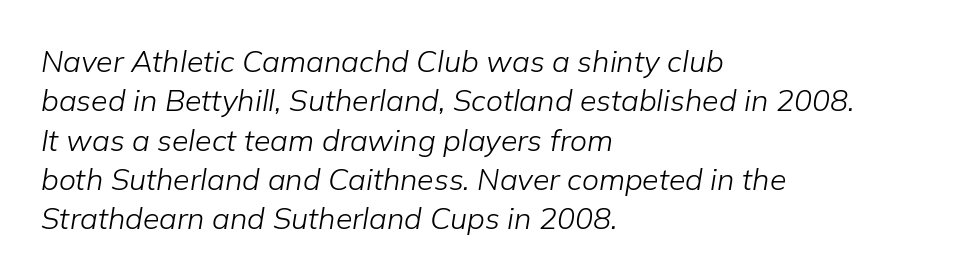
You could not count columns in this text — the font is proportionally spaced. The rendering applies a slant to the glyphs. Where is the straight margin? On the left. There is no visible air inserted between adjacent glyphs. Notice how descenders clear the ascenders below comfortably — that's standard leading. A clean baseline with only descenders dipping below it.
